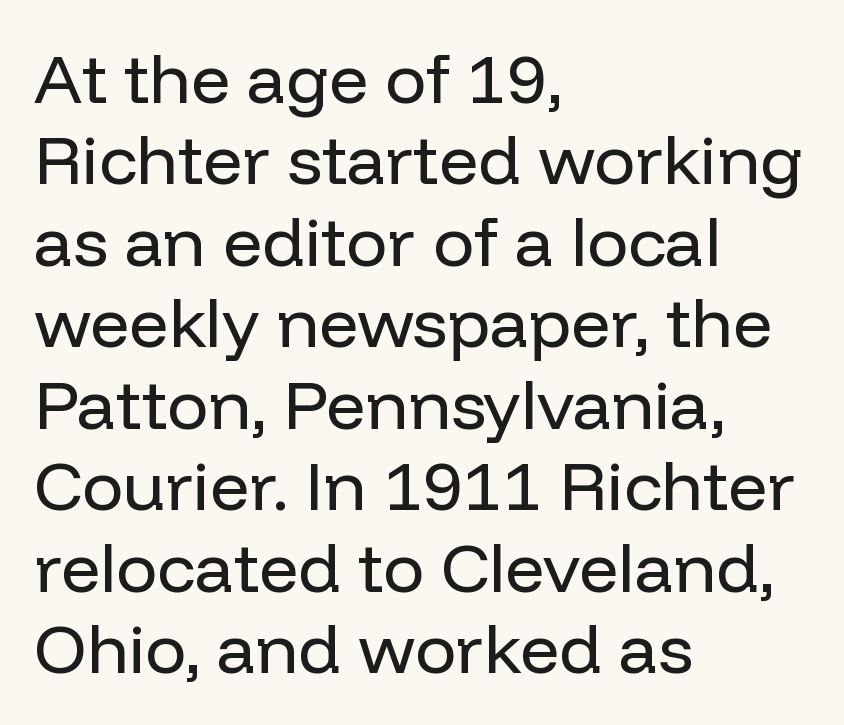
These lines are set flush left with a ragged right edge. Inter-character spacing is left at the font's built-in metrics. You can tell from the bare stems that sans-serif type was used. Character widths vary here, with narrow letters taking less room than wide ones. Just letters on the line, the space beneath them empty.
